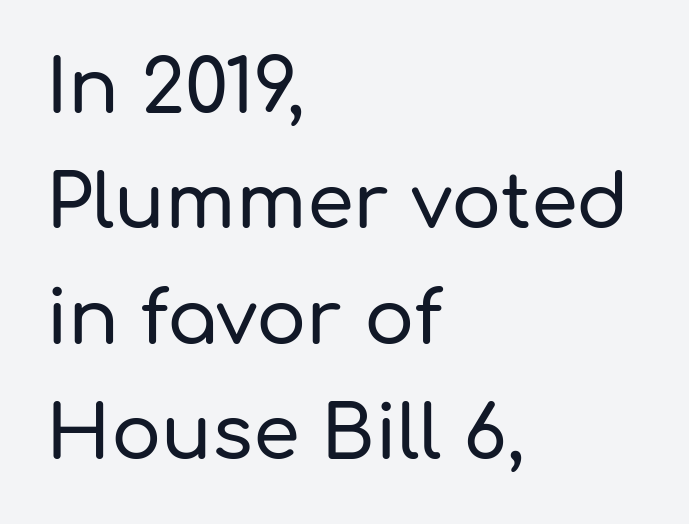
The image shows 75 px sans-serif type, upright; set left-aligned, normal line spacing (1.54x), normal letter spacing, not underlined; low stroke contrast and a medium x-height.
